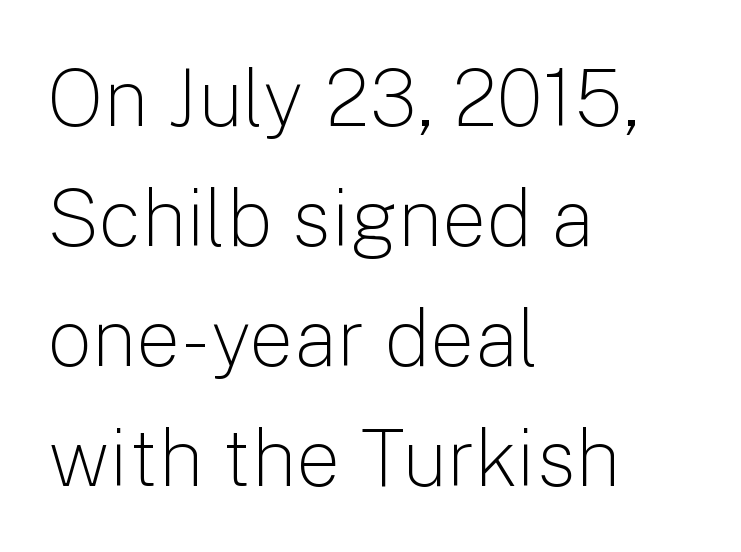
The image shows 79 px light sans-serif type, upright; set left-aligned, normal line spacing (1.52x), normal letter spacing, not underlined; low stroke contrast and a medium x-height.
